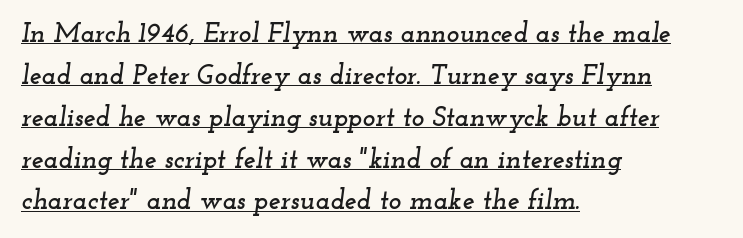
Caption: standard tracking, unaltered. The passage shown stacks its lines at a standard gap. Line starts are locked; line ends wander. Characters are canted at an angle relative to the baseline's perpendicular. Somebody hit Ctrl+U on this one — the words are underlined.
